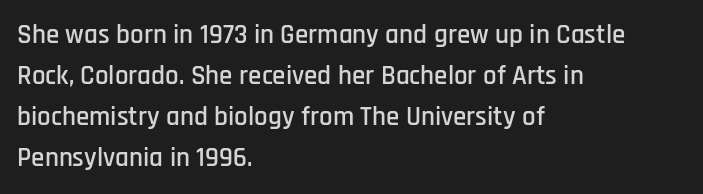
{"italic": "no", "underline": "no", "align": "left", "line_spacing": "normal", "line_spacing_ratio": 1.52, "letter_spacing": "normal", "letter_spacing_em": 0.0, "glyph_px": 27}
